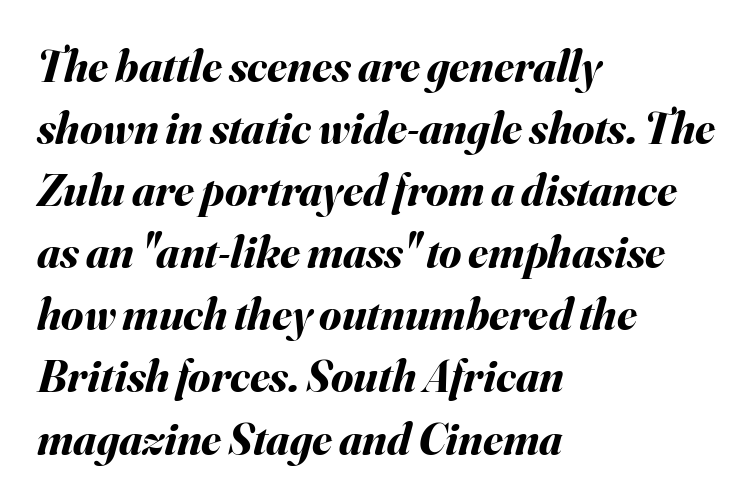
The image shows 45 px bold type, italic (leaning right); set left-aligned, normal line spacing (1.38x), normal letter spacing, not underlined; medium stroke contrast and a small x-height.
